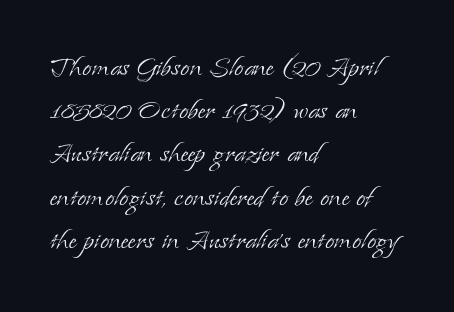
{"serif": "yes", "bold": "no", "weight": "light", "width": "normal", "stroke_contrast": "low", "x_height": "small", "monospaced": "no", "underline": "no", "align": "left", "line_spacing": "normal", "line_spacing_ratio": 1.31, "letter_spacing": "normal", "letter_spacing_em": 0.0, "glyph_px": 33}
